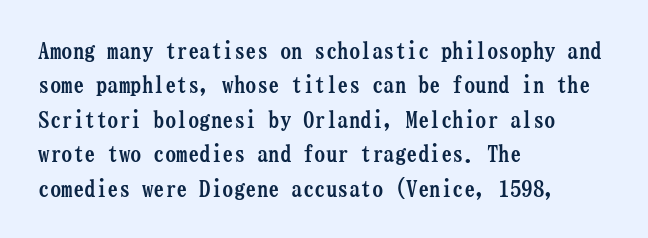
The image shows 23 px bold type, upright; set left-aligned, normal line spacing (1.5x), normal letter spacing, not underlined.
